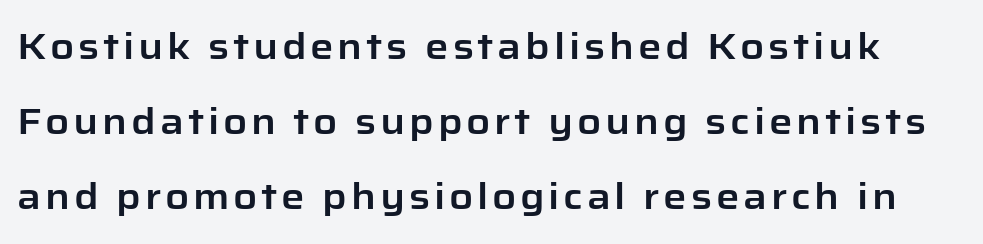
The image shows 37 px sans-serif type, upright; set loose line spacing (2.03x), not underlined; low stroke contrast and a medium x-height.
